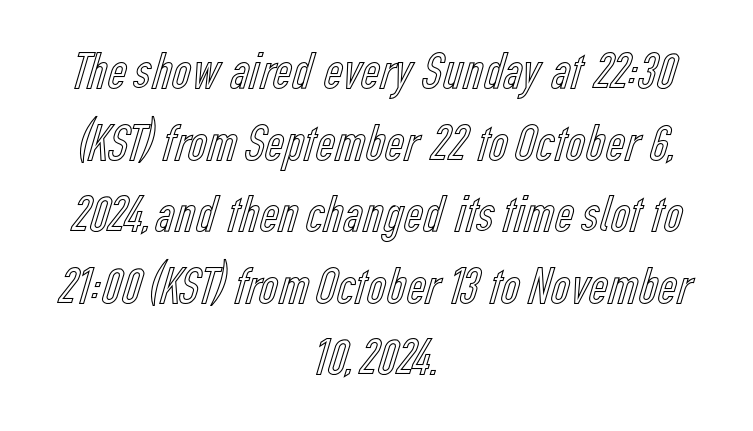
Q: Is the text italic (slanted)? A: Yes.
Q: Is the text underlined? A: No.
Q: How is the paragraph aligned? A: Centered.
Q: Is the spacing between letters normal or unusually wide? A: Normal.
Q: Is the spacing between lines tight, normal or loose? A: Normal.
Q: Width (condensed, normal, or wide)? A: Condensed.
Q: x-height? A: Medium.
Q: Monospaced? A: No.
